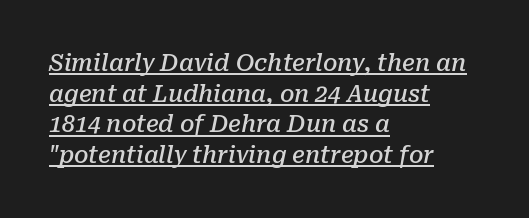
Q: Is the text bold? A: Semi-bold.
Q: Is the text italic (slanted)? A: Yes, it leans right by about 10 degrees.
Q: Is the text underlined? A: Yes.
Q: How is the paragraph aligned? A: Left-aligned.
Q: Is the spacing between letters normal or unusually wide? A: Normal.
Q: Is the spacing between lines tight, normal or loose? A: Normal.
